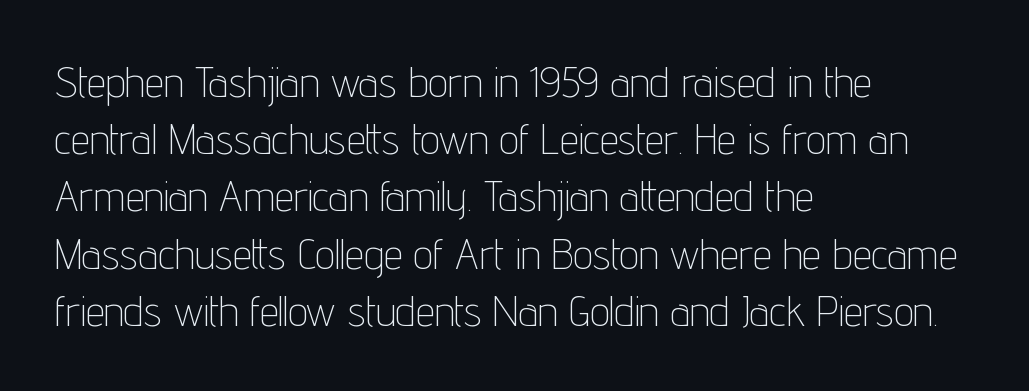
Q: Is the text bold? A: No.
Q: Is the text italic (slanted)? A: No, it is upright.
Q: Is the typeface a serif or a sans-serif typeface? A: Sans-serif.
Q: Is the text underlined? A: No.
Q: How is the paragraph aligned? A: Left-aligned.
Q: Is the spacing between letters normal or unusually wide? A: Normal.
Q: Is the spacing between lines tight, normal or loose? A: Normal.
Q: Width (condensed, normal, or wide)? A: Condensed.
Q: Stroke contrast? A: Low.
Q: x-height? A: Medium.
Q: Monospaced? A: No.
